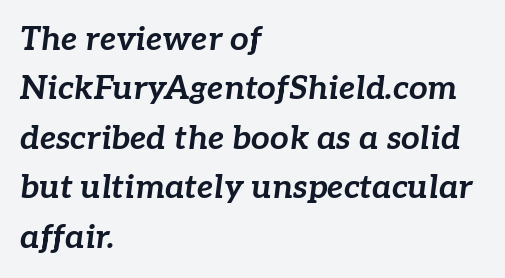
{"italic": "yes", "lean": "right", "slant_degrees": 7, "bold": "yes", "weight": "bold", "width": "normal", "stroke_contrast": "low", "x_height": "medium", "monospaced": "no", "underline": "no", "align": "left", "line_spacing": "normal", "line_spacing_ratio": 1.5, "letter_spacing": "normal", "letter_spacing_em": 0.0, "glyph_px": 33}
